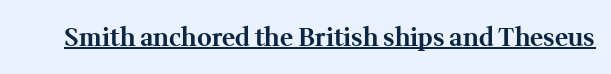
Q: Is the text bold? A: Yes.
Q: Is the text italic (slanted)? A: No, it is upright.
Q: Is the text underlined? A: Yes.
Q: Is the spacing between letters normal or unusually wide? A: Normal.
